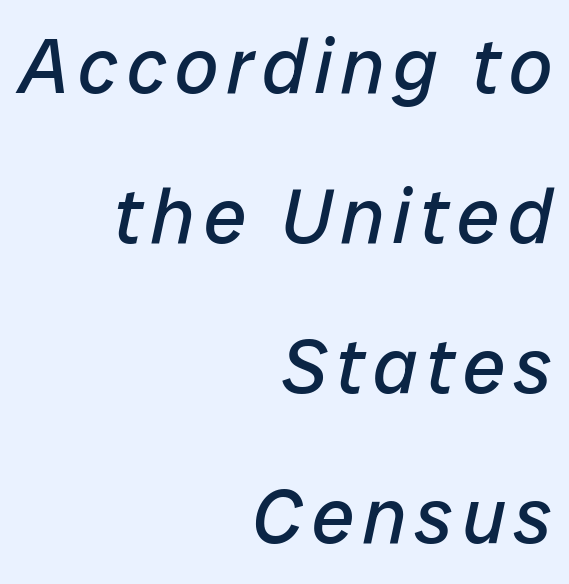
{"italic": "yes", "lean": "right", "slant_degrees": 12, "bold": "no", "weight": "regular", "width": "normal", "stroke_contrast": "low", "x_height": "medium", "monospaced": "no", "underline": "no", "align": "right", "line_spacing": "loose", "line_spacing_ratio": 1.95, "glyph_px": 77}
